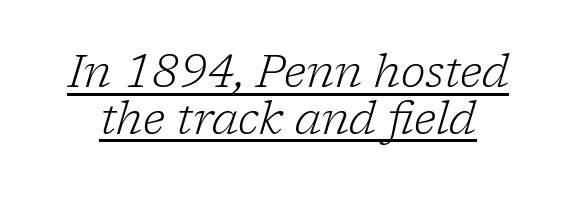
Q: Is the text bold? A: No.
Q: Is the text italic (slanted)? A: Yes, it leans right by about 17 degrees.
Q: Is the typeface a serif or a sans-serif typeface? A: Serif.
Q: Is the text underlined? A: Yes.
Q: Is the spacing between letters normal or unusually wide? A: Normal.
Q: Is the spacing between lines tight, normal or loose? A: Tight.
Q: Width (condensed, normal, or wide)? A: Normal.
Q: Stroke contrast? A: Low.
Q: x-height? A: Medium.
Q: Monospaced? A: No.
